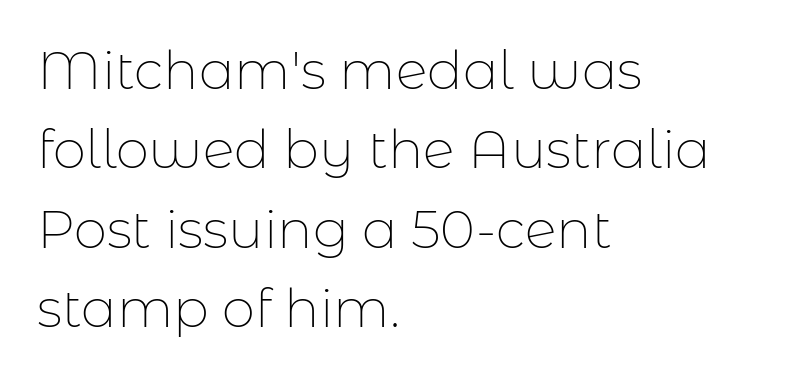
{"serif": "no", "italic": "no", "bold": "no", "weight": "thin", "width": "normal", "stroke_contrast": "low", "x_height": "medium", "monospaced": "no", "underline": "no", "align": "left", "line_spacing": "normal", "line_spacing_ratio": 1.5, "letter_spacing": "normal", "letter_spacing_em": 0.0, "glyph_px": 53}
